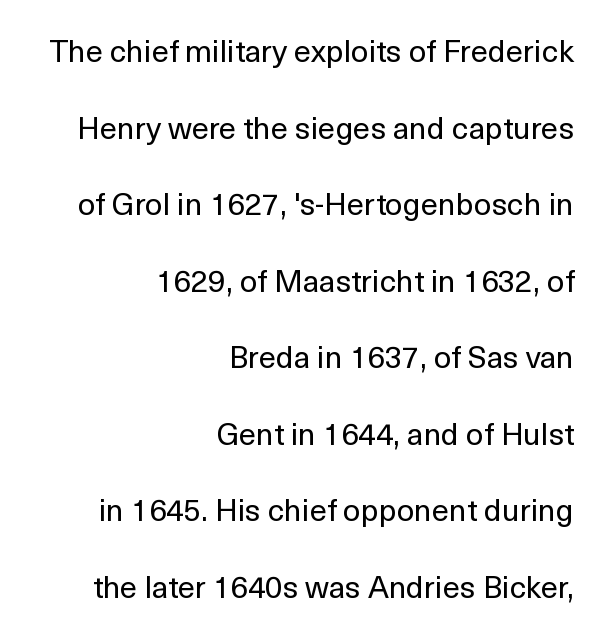
Weight: not bold — regular or lighter. Characters follow at the spacing the type designer built in. Varying glyph widths throughout — classic text-font behaviour. Quick note: underline off. The lettering stays uniformly vertical, giving the passage a roman look. Does the leading feel generous? Absolutely, it's lavish.
